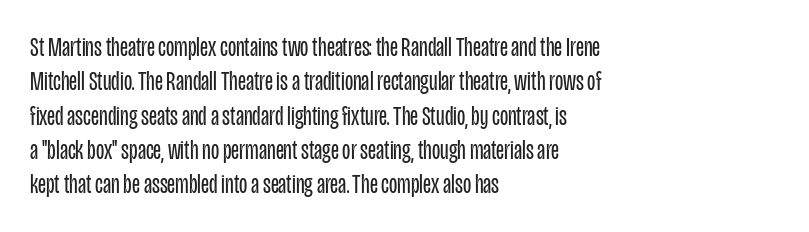
The image shows 27 px text type, upright; set left-aligned, normal line spacing (1.27x), normal letter spacing, not underlined.
